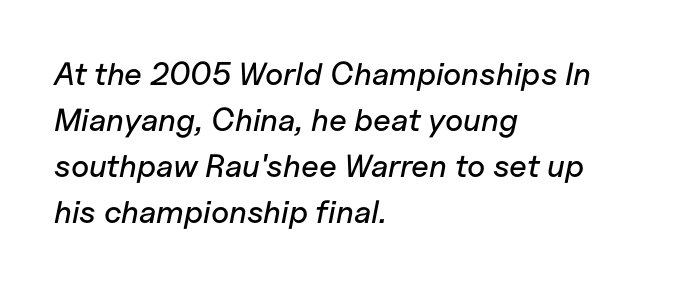
Rendered with sloped, italic letterforms. Plain, unruled lines of type. Looks like regular typesetting: each glyph gets only the width it needs. The leading is moderate, giving the passage an even texture. One-word summary of the alignment: left. Here the glyphs are tracked normally, forming tight word shapes.
